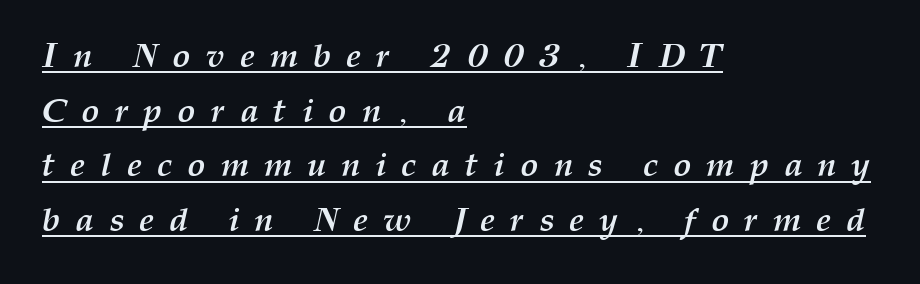
{"italic": "yes", "lean": "right", "slant_degrees": 12, "bold": "yes", "weight": "semibold", "width": "normal", "stroke_contrast": "medium", "x_height": "medium", "monospaced": "no", "underline": "yes", "align": "left", "line_spacing": "normal", "line_spacing_ratio": 1.61, "letter_spacing": "wide", "letter_spacing_em": 0.44, "glyph_px": 34}
